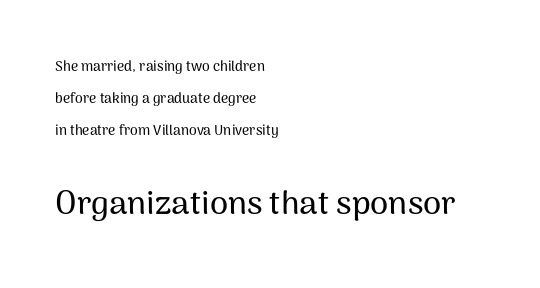
Typographically, this falls in the sans-serif category. The specimen omits any rule beneath the text block's lines. Is this a fixed-width face? No — the glyphs have proportional, varying widths. The second block has been scaled up relative to the first.
